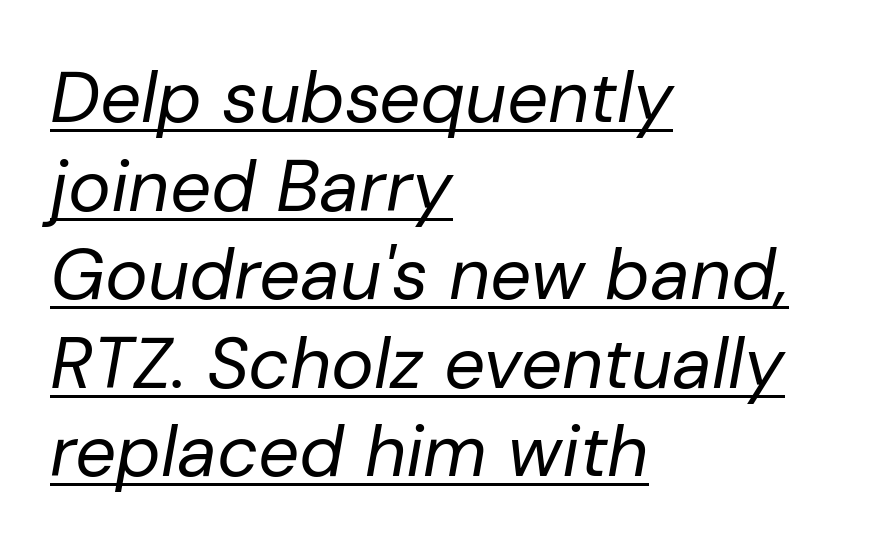
These lines are rendered in a variable-pitch font. A classic flush-left, rag-right setting is used for this passage. Stems here are at most as thick as an everyday book face. Notice how a bar underscores the lettering throughout. Italic: yes, the glyphs are oblique. Nobody touched the tracking dial on this one.
